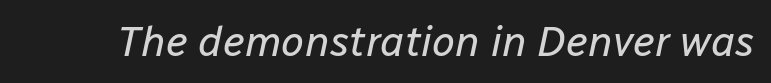
{"italic": "yes", "lean": "right", "slant_degrees": 12, "bold": "no", "weight": "regular", "width": "normal", "stroke_contrast": "low", "x_height": "medium", "monospaced": "no", "underline": "no", "letter_spacing": "normal", "letter_spacing_em": 0.0, "glyph_px": 42}
